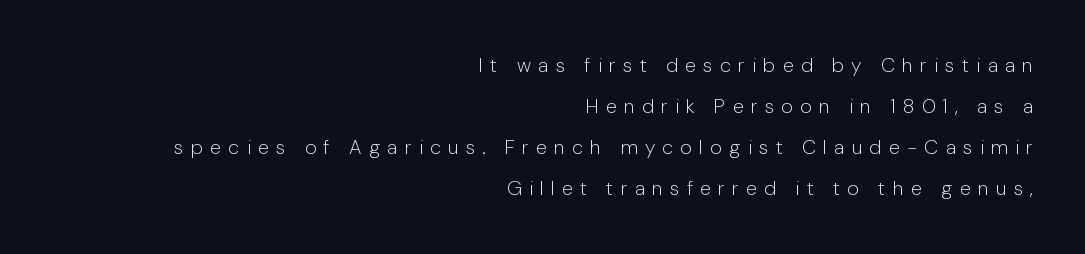
Check under the words: just untouched page. Compared with typical paragraphs, the rows here are farther apart. Short and long lines alike share a common ending point at right. No italicization has been applied; the sample stays upright.
